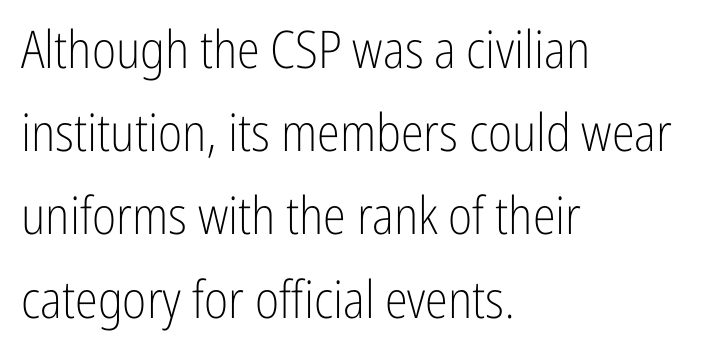
Alignment: flush left. Is the type heavy? It reads as light-to-regular instead. A clean baseline with only descenders dipping below it. Each letter keeps its own natural width here, so spacing adapts to shape. The line texture is even and compact thanks to regular tracking. The letters stand upright; this is a roman face.
